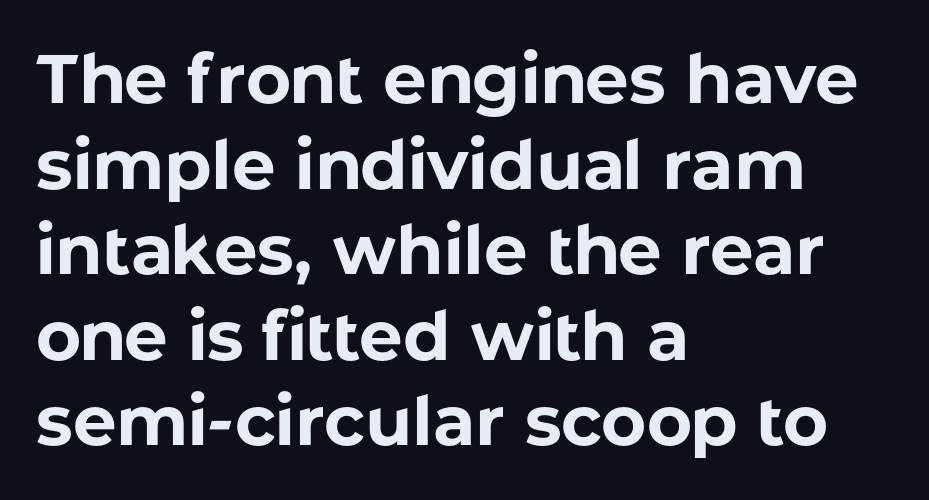
Q: Is the text bold? A: Yes.
Q: Is the text italic (slanted)? A: No, it is upright.
Q: Is the typeface a serif or a sans-serif typeface? A: Sans-serif.
Q: Is the text underlined? A: No.
Q: How is the paragraph aligned? A: Left-aligned.
Q: Is the spacing between letters normal or unusually wide? A: Normal.
Q: Width (condensed, normal, or wide)? A: Normal.
Q: Stroke contrast? A: Low.
Q: x-height? A: Medium.
Q: Monospaced? A: No.
